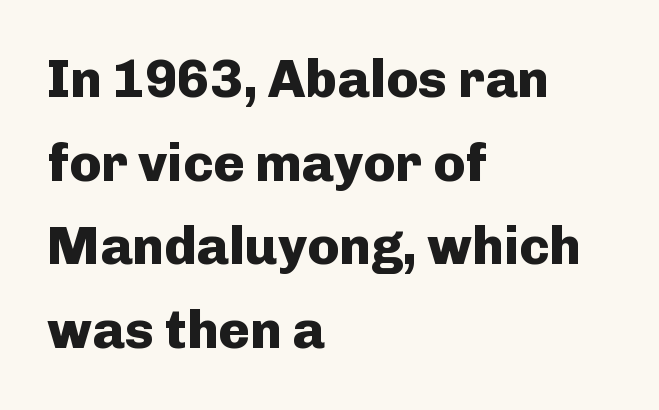
Q: Is the text bold? A: Yes.
Q: Is the text italic (slanted)? A: No, it is upright.
Q: Is the typeface a serif or a sans-serif typeface? A: Sans-serif.
Q: Is the text underlined? A: No.
Q: How is the paragraph aligned? A: Left-aligned.
Q: Is the spacing between letters normal or unusually wide? A: Normal.
Q: Is the spacing between lines tight, normal or loose? A: Normal.
Q: Width (condensed, normal, or wide)? A: Normal.
Q: Stroke contrast? A: Low.
Q: x-height? A: Medium.
Q: Monospaced? A: No.
